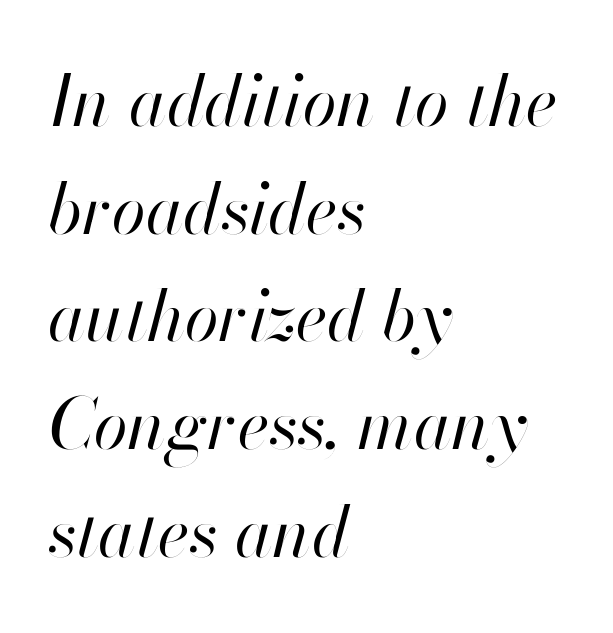
Q: Is the text bold? A: No.
Q: Is the text italic (slanted)? A: Yes, it leans right by about 13 degrees.
Q: Is the text underlined? A: No.
Q: How is the paragraph aligned? A: Left-aligned.
Q: Is the spacing between letters normal or unusually wide? A: Normal.
Q: Is the spacing between lines tight, normal or loose? A: Normal.
Q: Width (condensed, normal, or wide)? A: Normal.
Q: Stroke contrast? A: High.
Q: x-height? A: Small.
Q: Monospaced? A: No.
